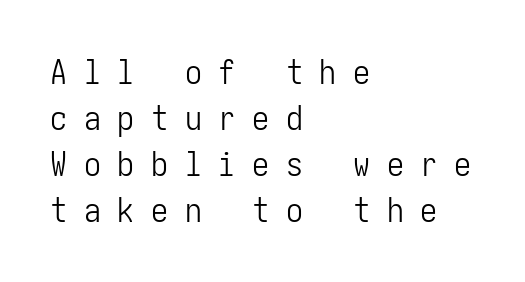
The image shows 34 px light, condensed sans-serif type, upright; set left-aligned, normal line spacing (1.35x), unusually wide letter spacing (+0.49 em), not underlined; low stroke contrast and a medium x-height.
